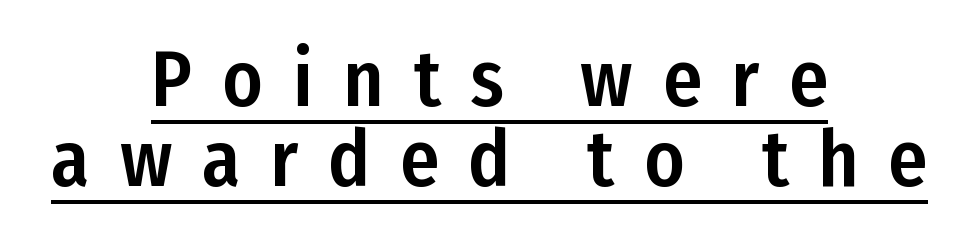
The image shows 78 px condensed sans-serif type, upright; set centered, tight line spacing (1.03x), unusually wide letter spacing (+0.38 em), underlined; low stroke contrast and a medium x-height.
